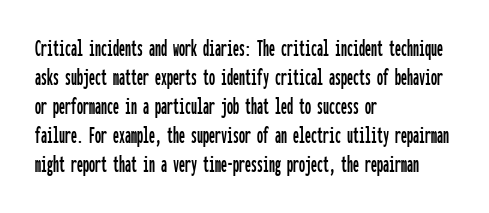
Q: Is the text italic (slanted)? A: No, it is upright.
Q: Is the text underlined? A: No.
Q: How is the paragraph aligned? A: Left-aligned.
Q: Is the spacing between letters normal or unusually wide? A: Normal.
